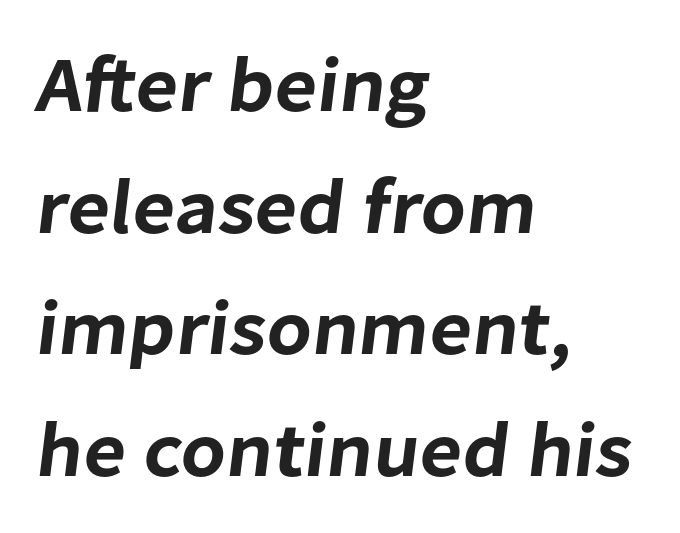
The image shows 78 px sans-serif type; set left-aligned, normal line spacing (1.56x), normal letter spacing, not underlined; low stroke contrast and a medium x-height.
